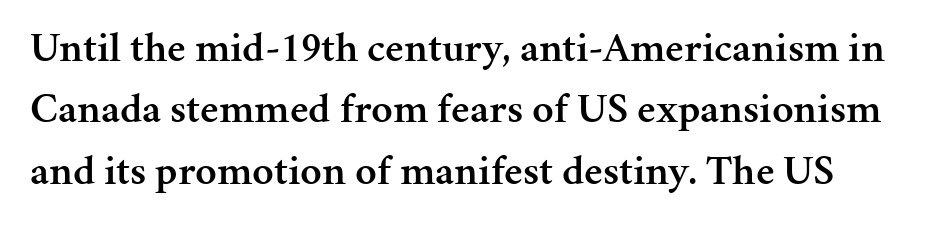
The image shows 42 px semibold serif type, upright; set normal line spacing (1.46x), normal letter spacing, not underlined; medium stroke contrast and a medium x-height.
